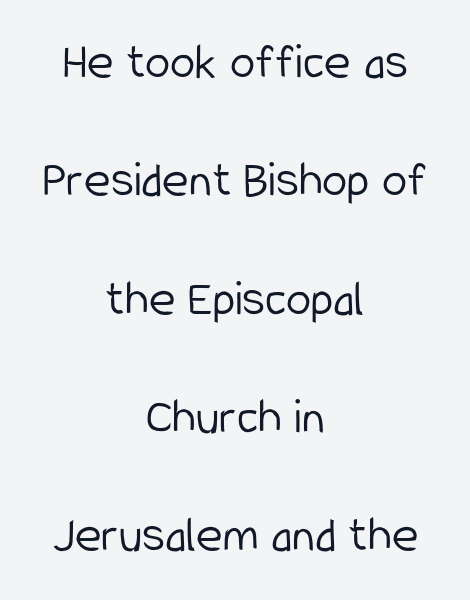
The image shows 51 px light, condensed sans-serif type, upright; set centered, loose line spacing (2.32x), normal letter spacing, not underlined; low stroke contrast and a medium x-height.
